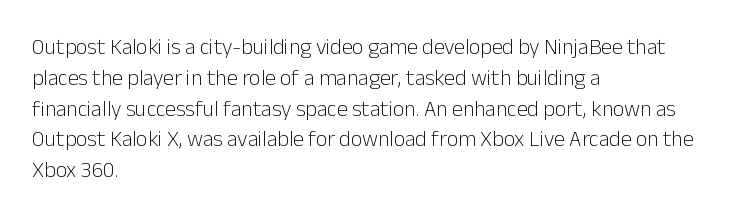
Q: Is the text bold? A: No.
Q: Is the text italic (slanted)? A: No, it is upright.
Q: Is the text underlined? A: No.
Q: How is the paragraph aligned? A: Left-aligned.
Q: Is the spacing between letters normal or unusually wide? A: Normal.
Q: Is the spacing between lines tight, normal or loose? A: Normal.
